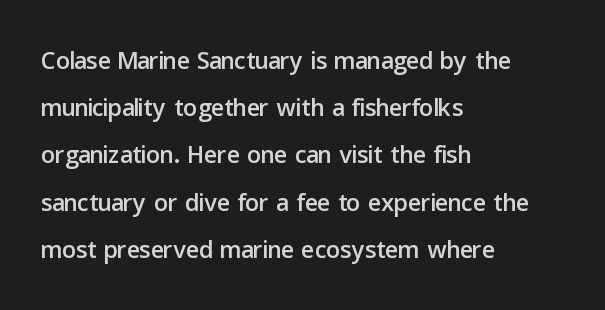
Q: Is the text italic (slanted)? A: No, it is upright.
Q: Is the typeface a serif or a sans-serif typeface? A: Sans-serif.
Q: Is the text underlined? A: No.
Q: How is the paragraph aligned? A: Left-aligned.
Q: Is the spacing between letters normal or unusually wide? A: Normal.
Q: Is the spacing between lines tight, normal or loose? A: Normal.
Q: Width (condensed, normal, or wide)? A: Normal.
Q: Stroke contrast? A: Low.
Q: x-height? A: Medium.
Q: Monospaced? A: No.
